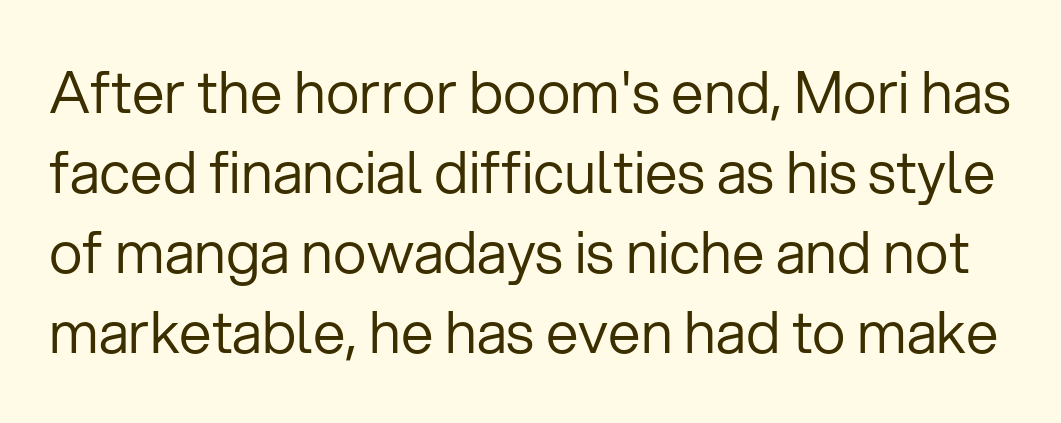
Q: Is the text bold? A: No.
Q: Is the text italic (slanted)? A: No, it is upright.
Q: Is the typeface a serif or a sans-serif typeface? A: Sans-serif.
Q: Is the text underlined? A: No.
Q: Is the spacing between letters normal or unusually wide? A: Normal.
Q: Is the spacing between lines tight, normal or loose? A: Normal.
Q: Width (condensed, normal, or wide)? A: Normal.
Q: Stroke contrast? A: Low.
Q: x-height? A: Medium.
Q: Monospaced? A: No.
